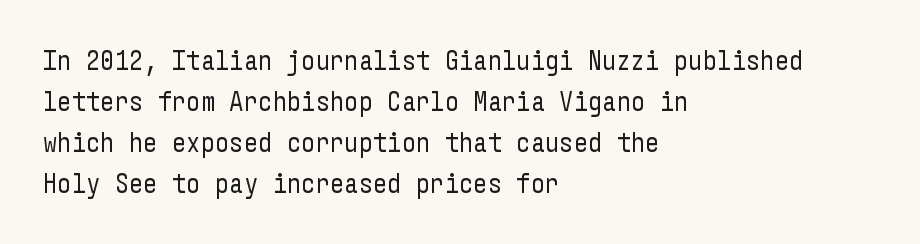
The image shows 28 px regular-weight, condensed sans-serif type, upright; set left-aligned, normal line spacing (1.46x), normal letter spacing, not underlined; low stroke contrast and a medium x-height.
